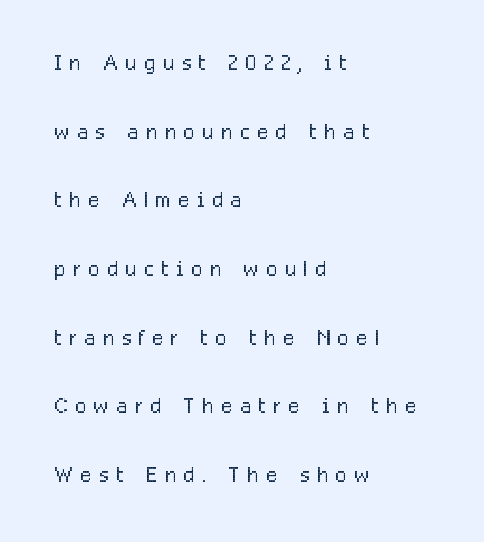
{"serif": "no", "italic": "no", "bold": "no", "weight": "light", "width": "condensed", "stroke_contrast": "low", "x_height": "medium", "monospaced": "no", "underline": "no", "align": "left", "line_spacing": "loose", "line_spacing_ratio": 2.29, "letter_spacing": "wide", "letter_spacing_em": 0.25, "glyph_px": 30}
